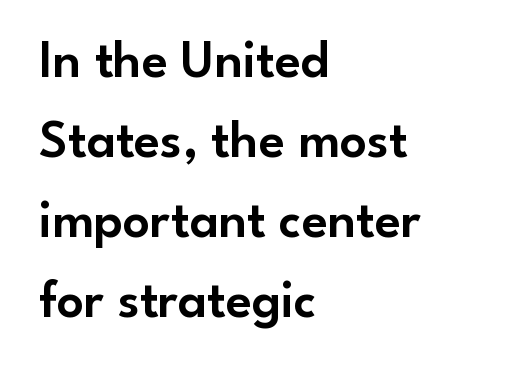
The space between consecutive lines is moderate. The typography opts for an upright posture over an oblique one. Proportional: the letters do not fall into vertical columns. A student would call this left alignment; a typographer would say flush left, rag right. Each letter's strokes conclude bluntly, with no projecting serifs. Descenders hang freely into open space.
